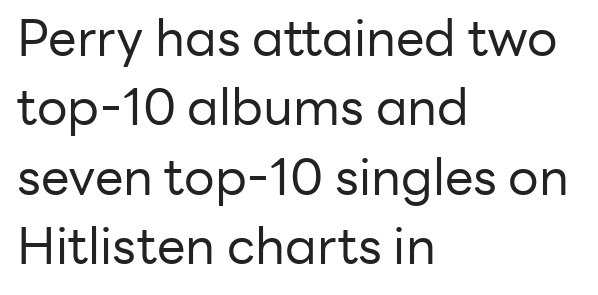
This is sans-serif lettering, the kind often seen on screens and signage. There is no visible air inserted between adjacent glyphs. Vertically, the passage feels balanced, rows spaced as you'd expect. Do the letters lean? They stand straight. Clear beneath every line of the passage.
